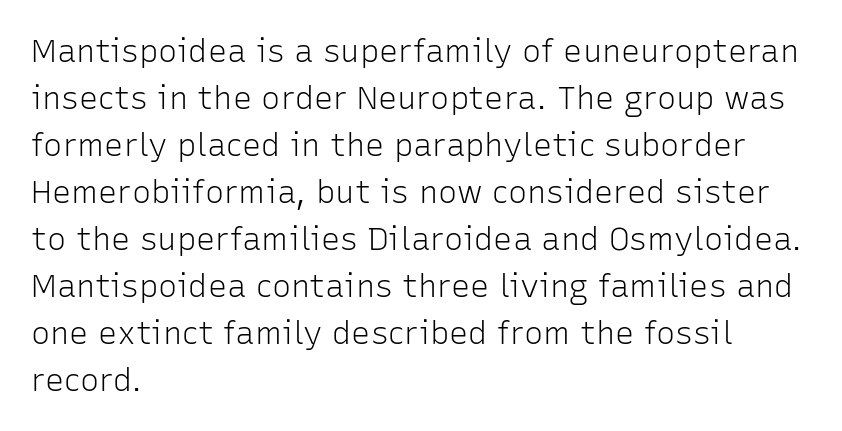
Vertical strokes here are truly vertical. Students, note that the glyphs here touch the page at normal intervals. The rendering uses natural spacing where letterforms have individual widths. Quick note: underline off. Letterform terminals end flat and unadorned throughout the passage.
